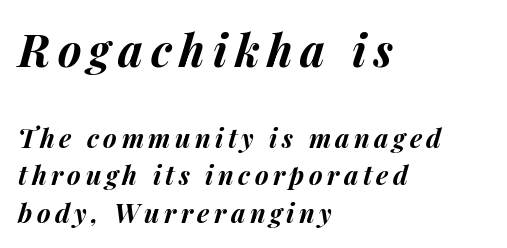
Q: Is the text bold? A: Yes.
Q: Is the text italic (slanted)? A: Yes, it leans right by about 14 degrees.
Q: Is the text underlined? A: No.
Q: How is the paragraph aligned? A: Left-aligned.
Q: Is the spacing between lines tight, normal or loose? A: Normal.
Q: Which block of text is set in a larger size, the first (top) or the second (bottom)? A: The first (top) one.
Q: Width (condensed, normal, or wide)? A: Normal.
Q: Stroke contrast? A: Medium.
Q: x-height? A: Medium.
Q: Monospaced? A: No.
